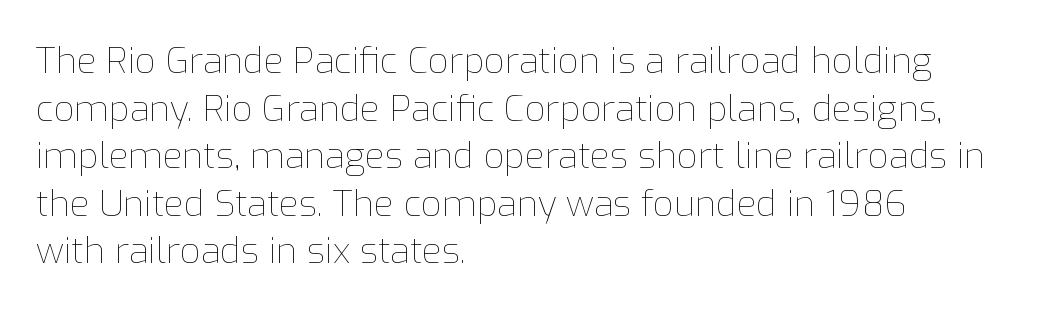
The image shows 36 px thin type, upright; set left-aligned, normal line spacing (1.32x), normal letter spacing, not underlined; low stroke contrast and a medium x-height.
